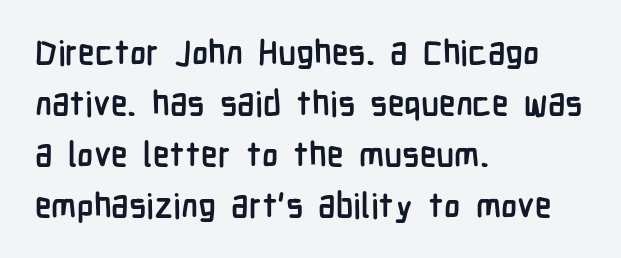
Q: Is the text bold? A: Yes.
Q: Is the text italic (slanted)? A: No, it is upright.
Q: Is the typeface a serif or a sans-serif typeface? A: Sans-serif.
Q: Is the text underlined? A: No.
Q: How is the paragraph aligned? A: Left-aligned.
Q: Is the spacing between letters normal or unusually wide? A: Normal.
Q: Is the spacing between lines tight, normal or loose? A: Normal.
Q: Width (condensed, normal, or wide)? A: Condensed.
Q: Stroke contrast? A: Low.
Q: x-height? A: Medium.
Q: Monospaced? A: No.
